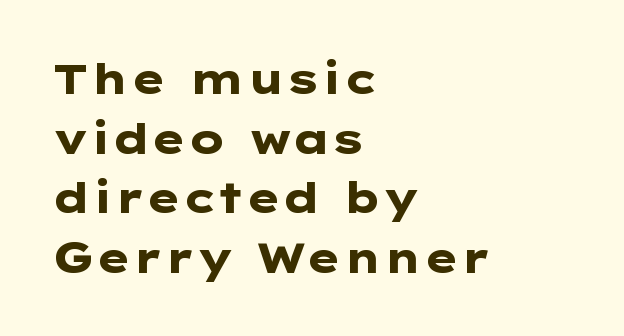
The image shows 42 px heavy, wide sans-serif type, upright; set left-aligned, normal line spacing (1.42x), normal letter spacing, not underlined; low stroke contrast and a medium x-height.
